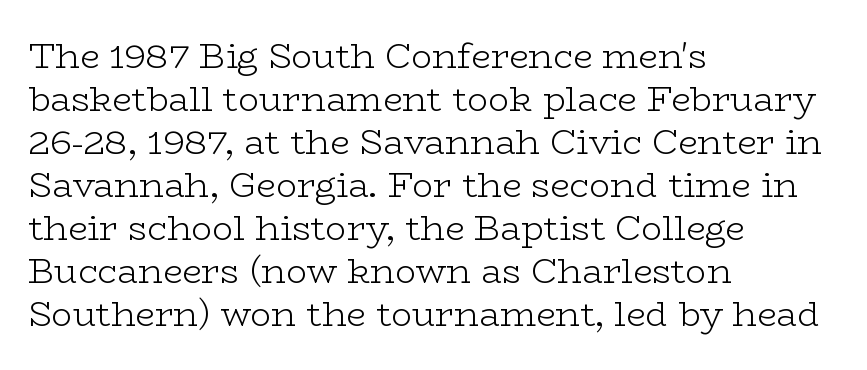
The image shows 35 px light, wide serif type, upright; set left-aligned, line spacing 1.23x, normal letter spacing, not underlined; low stroke contrast and a medium x-height.
